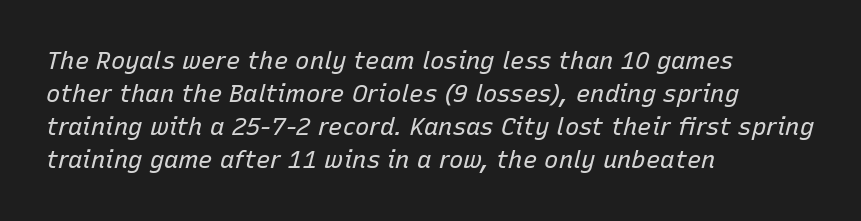
{"italic": "yes", "lean": "right", "slant_degrees": 15, "bold": "no", "underline": "no", "align": "left", "line_spacing": "normal", "line_spacing_ratio": 1.38, "letter_spacing": "normal", "letter_spacing_em": 0.0, "glyph_px": 24}
